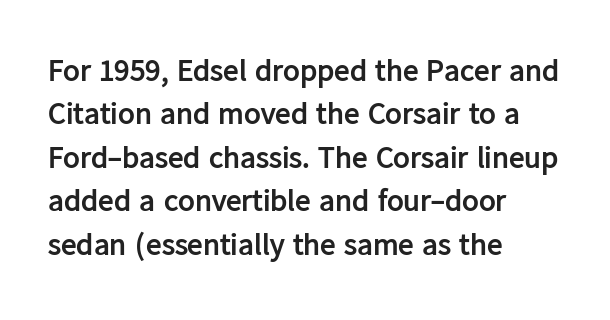
Q: Is the text bold? A: Yes.
Q: Is the text italic (slanted)? A: No, it is upright.
Q: Is the typeface a serif or a sans-serif typeface? A: Sans-serif.
Q: Is the text underlined? A: No.
Q: How is the paragraph aligned? A: Left-aligned.
Q: Is the spacing between letters normal or unusually wide? A: Normal.
Q: Is the spacing between lines tight, normal or loose? A: Normal.
Q: Width (condensed, normal, or wide)? A: Normal.
Q: Stroke contrast? A: Low.
Q: x-height? A: Medium.
Q: Monospaced? A: No.
